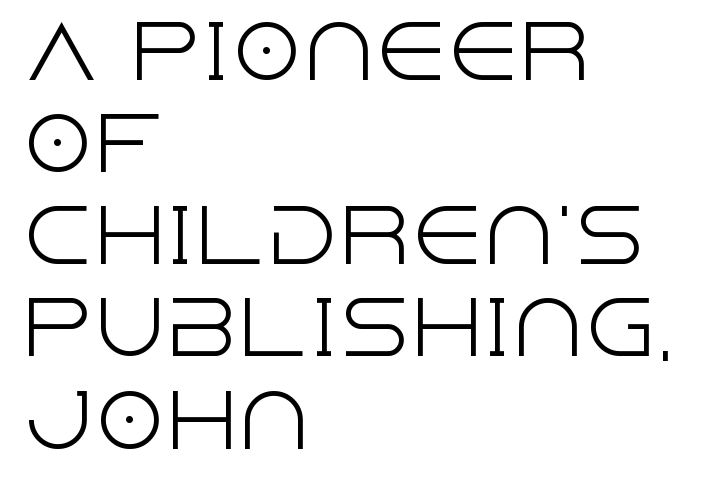
The image shows 72 px light sans-serif type, upright; set left-aligned, normal line spacing (1.28x), normal letter spacing, not underlined; a large x-height.
